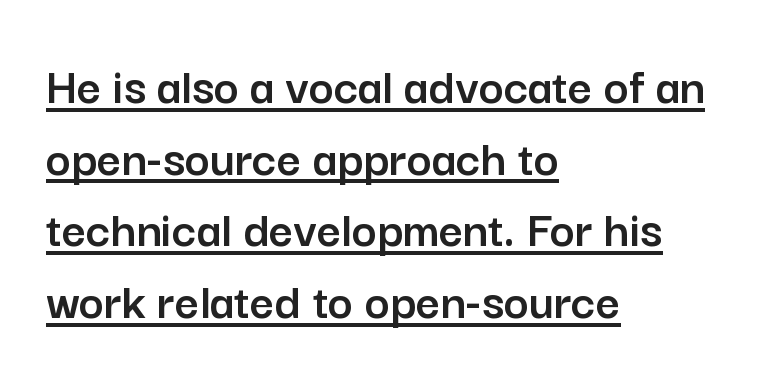
{"serif": "no", "italic": "no", "width": "normal", "stroke_contrast": "low", "x_height": "medium", "monospaced": "no", "underline": "yes", "align": "left", "line_spacing": "normal", "line_spacing_ratio": 1.35, "letter_spacing": "normal", "letter_spacing_em": 0.0, "glyph_px": 53}
